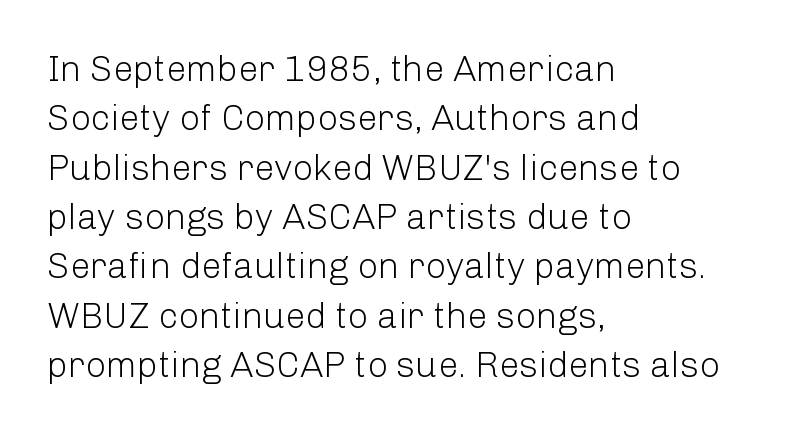
{"serif": "no", "italic": "no", "bold": "no", "weight": "light", "width": "normal", "stroke_contrast": "low", "x_height": "medium", "monospaced": "no", "underline": "no", "align": "left", "line_spacing": "normal", "line_spacing_ratio": 1.37, "letter_spacing": "normal", "letter_spacing_em": 0.0, "glyph_px": 36}
